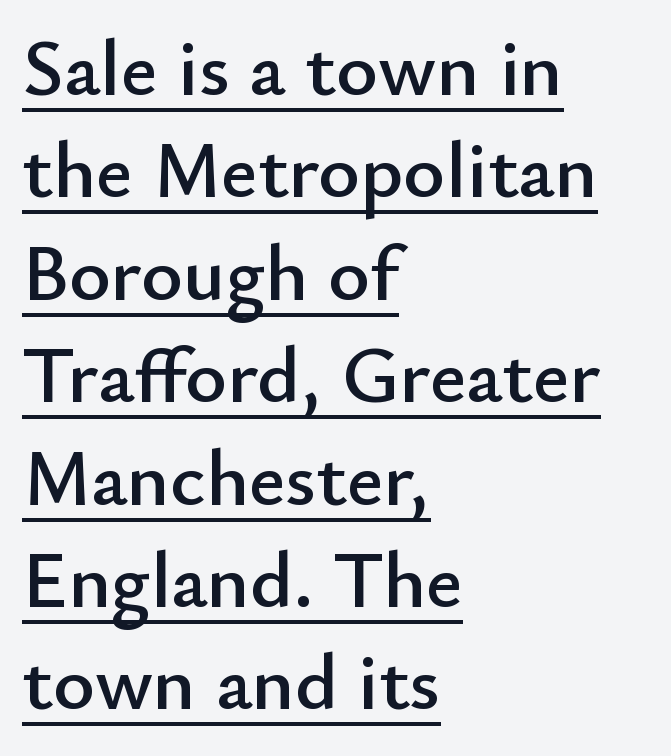
Q: Is the text italic (slanted)? A: No, it is upright.
Q: Is the typeface a serif or a sans-serif typeface? A: Sans-serif.
Q: Is the text underlined? A: Yes.
Q: How is the paragraph aligned? A: Left-aligned.
Q: Is the spacing between letters normal or unusually wide? A: Normal.
Q: Is the spacing between lines tight, normal or loose? A: Normal.
Q: Width (condensed, normal, or wide)? A: Normal.
Q: Stroke contrast? A: Low.
Q: x-height? A: Small.
Q: Monospaced? A: No.
